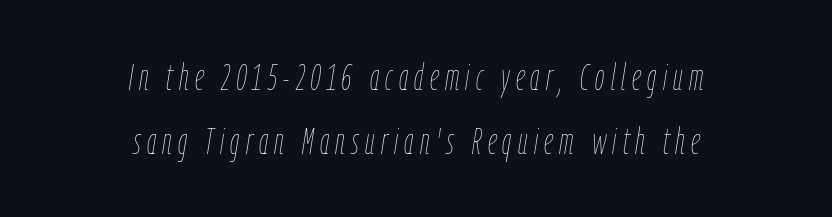
{"italic": "yes", "lean": "right", "slant_degrees": 9, "bold": "no", "weight": "thin", "width": "condensed", "stroke_contrast": "low", "x_height": "medium", "monospaced": "no", "underline": "no", "align": "center", "line_spacing_ratio": 1.72, "glyph_px": 37}
